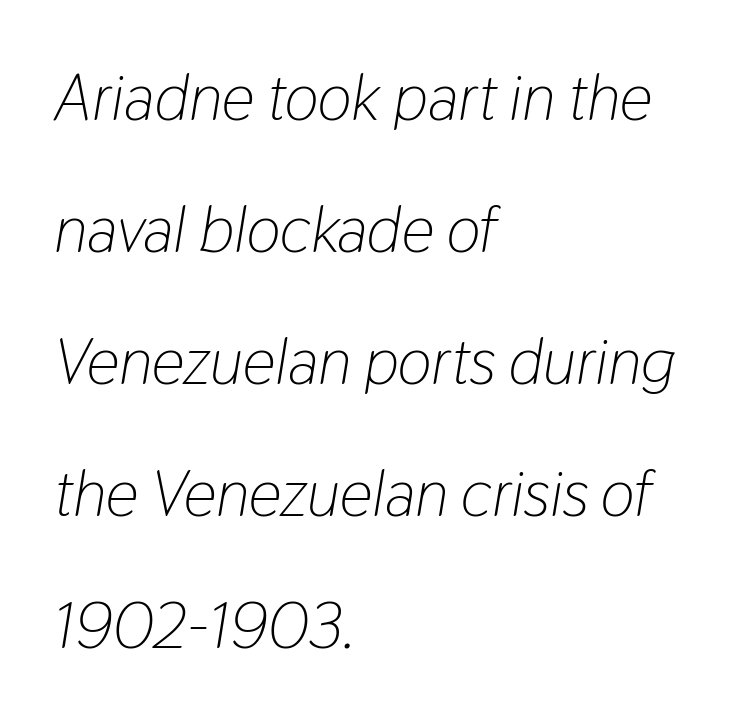
{"italic": "yes", "lean": "right", "slant_degrees": 9, "bold": "no", "weight": "light", "width": "condensed", "stroke_contrast": "low", "x_height": "medium", "monospaced": "no", "underline": "no", "align": "left", "line_spacing": "loose", "line_spacing_ratio": 2.03, "letter_spacing": "normal", "letter_spacing_em": 0.0, "glyph_px": 65}
